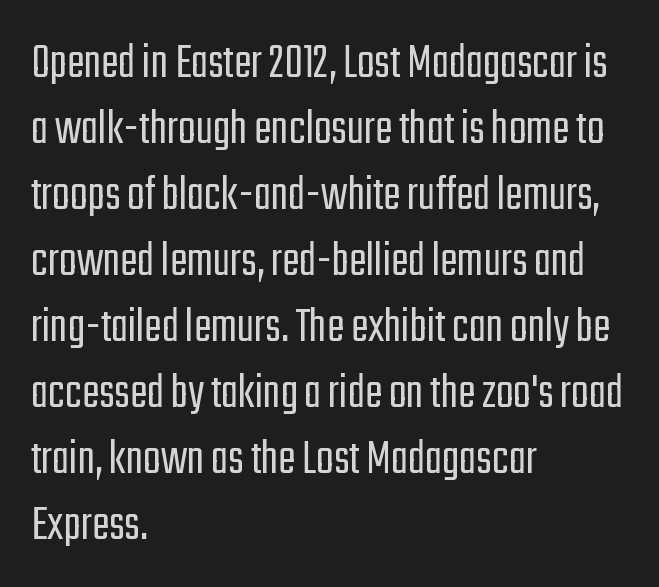
Letter spacing: default. Line spacing here is normal. The axis of the letterforms is exactly vertical. Type without underlining.
